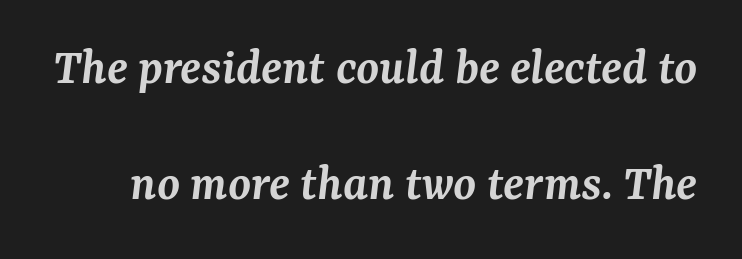
The image shows 52 px semibold serif type, italic (leaning right); set loose line spacing (2.23x), normal letter spacing, not underlined; medium stroke contrast and a medium x-height.
